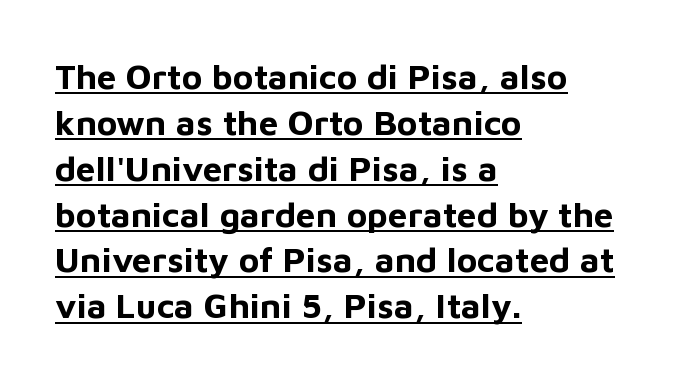
{"serif": "no", "italic": "no", "bold": "yes", "weight": "bold", "width": "normal", "stroke_contrast": "low", "x_height": "medium", "monospaced": "no", "underline": "yes", "align": "left", "line_spacing": "normal", "line_spacing_ratio": 1.31, "letter_spacing": "normal", "letter_spacing_em": 0.0, "glyph_px": 35}
